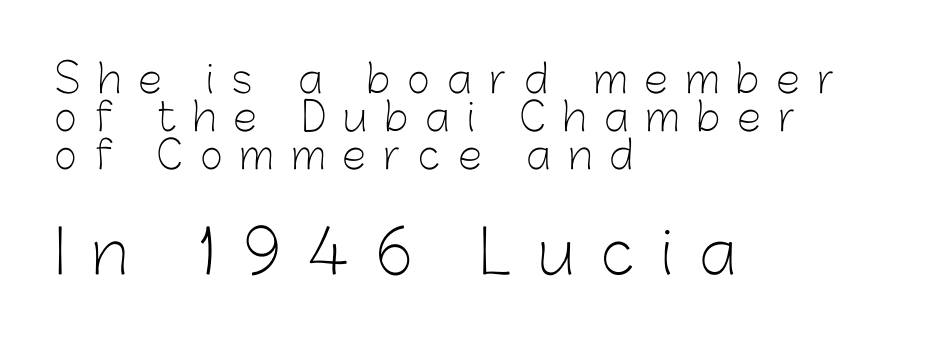
The image shows 59 px light sans-serif type, upright; set left-aligned, tight line spacing (0.98x), unusually wide letter spacing (+0.45 em), not underlined; the second (bottom) block is 1.51x larger; low stroke contrast and a medium x-height.
